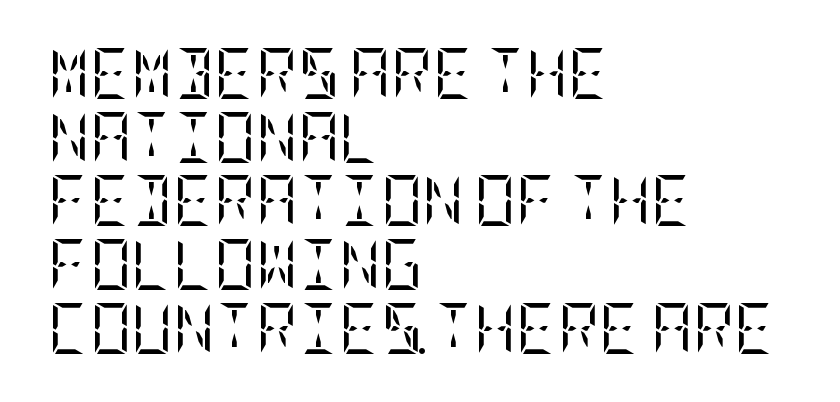
The typeface chosen for these lines features serifs. Counters stay open thanks to moderate or lighter strokes. Between one letter and the next there's only the usual sliver of space. If you drew a ruler down the left edge, every line would touch it.
